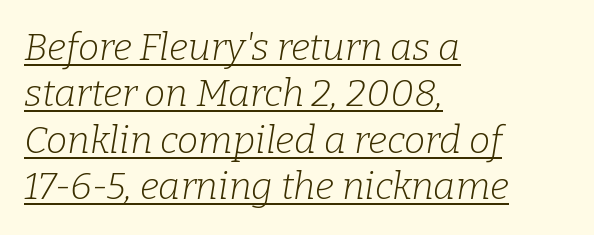
The image shows 38 px light serif type, italic (leaning right); set left-aligned, line spacing 1.22x, normal letter spacing, underlined; low stroke contrast and a medium x-height.
